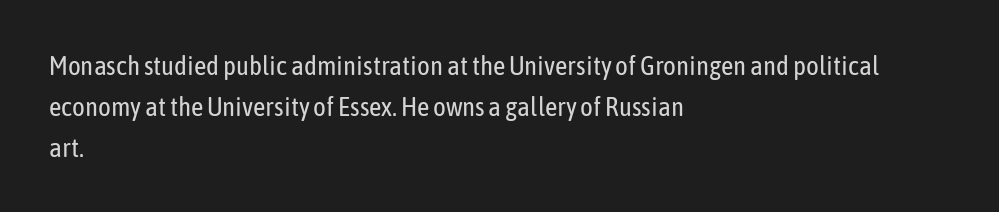
Q: Is the text bold? A: No.
Q: Is the text italic (slanted)? A: No, it is upright.
Q: Is the text underlined? A: No.
Q: How is the paragraph aligned? A: Left-aligned.
Q: Is the spacing between letters normal or unusually wide? A: Normal.
Q: Is the spacing between lines tight, normal or loose? A: Normal.
